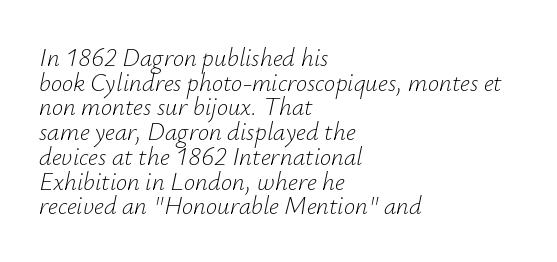
Q: Is the text bold? A: No.
Q: Is the text italic (slanted)? A: Yes, it leans right by about 12 degrees.
Q: Is the text underlined? A: No.
Q: How is the paragraph aligned? A: Left-aligned.
Q: Is the spacing between letters normal or unusually wide? A: Normal.
Q: Is the spacing between lines tight, normal or loose? A: Tight.
